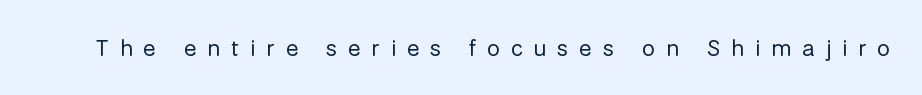
{"italic": "no", "bold": "no", "underline": "no", "letter_spacing": "wide", "letter_spacing_em": 0.48, "glyph_px": 23}
